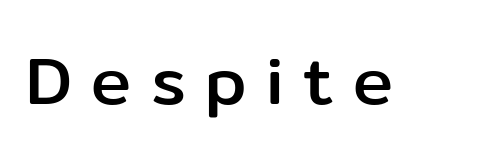
Looks like regular typesetting: each glyph gets only the width it needs. The space directly below the letters is spotless. Ascenders rise straight up at ninety degrees. The glyphs in this specimen are sans serif. Students, note that the glyphs here are deliberately spaced far apart.
